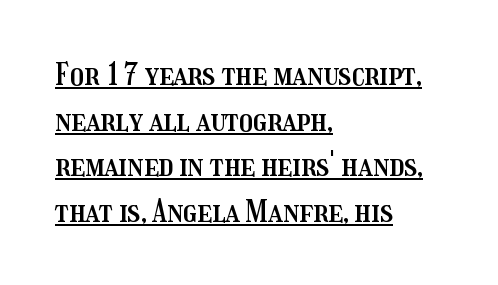
Q: Is the text italic (slanted)? A: No, it is upright.
Q: Is the text underlined? A: Yes.
Q: How is the paragraph aligned? A: Left-aligned.
Q: Is the spacing between letters normal or unusually wide? A: Normal.
Q: Is the spacing between lines tight, normal or loose? A: Normal.
Q: Width (condensed, normal, or wide)? A: Condensed.
Q: Stroke contrast? A: Medium.
Q: x-height? A: Medium.
Q: Monospaced? A: No.
